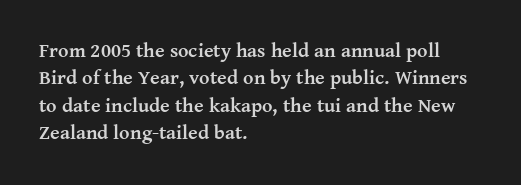
The image shows 20 px bold type, upright; set left-aligned, normal line spacing (1.37x), normal letter spacing, not underlined.
